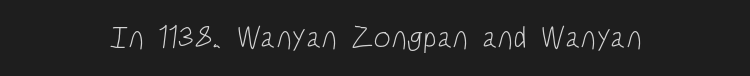
The image shows 31 px light, condensed sans-serif type; set normal letter spacing, not underlined; low stroke contrast and a large x-height.
